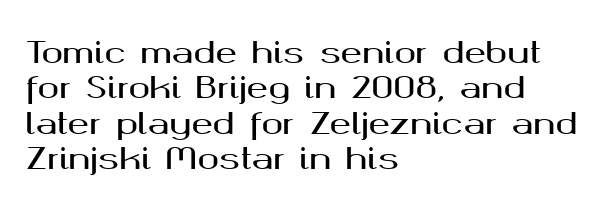
{"serif": "no", "italic": "no", "width": "wide", "stroke_contrast": "medium", "x_height": "medium", "monospaced": "no", "underline": "no", "align": "left", "line_spacing_ratio": 1.22, "letter_spacing": "normal", "letter_spacing_em": 0.0, "glyph_px": 29}
